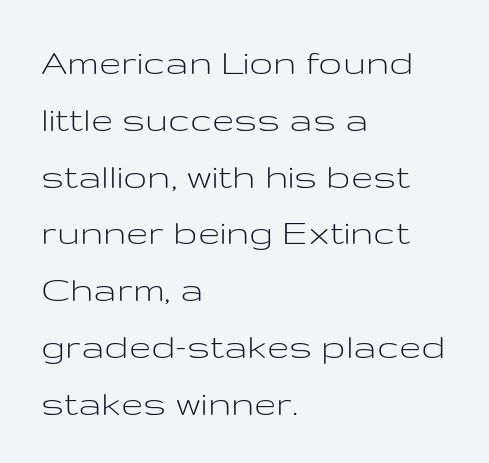
{"serif": "no", "italic": "no", "bold": "no", "weight": "light", "width": "wide", "stroke_contrast": "low", "x_height": "medium", "monospaced": "no", "underline": "no", "align": "left", "line_spacing": "normal", "line_spacing_ratio": 1.42, "letter_spacing": "normal", "letter_spacing_em": 0.0, "glyph_px": 40}
